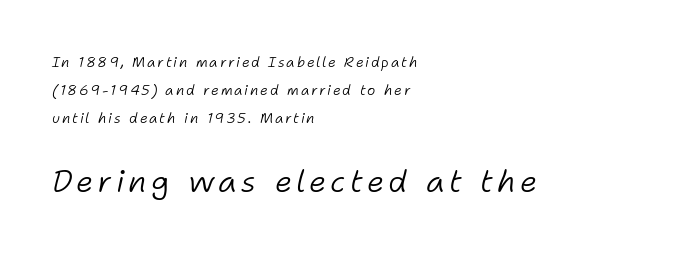
The image shows 31 px light type, italic (leaning right); set left-aligned, loose line spacing (1.99x), not underlined; the second (bottom) block is 2.21x larger; low stroke contrast and a medium x-height.
